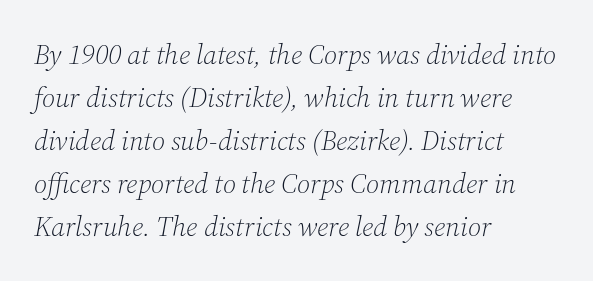
Q: Is the text bold? A: No.
Q: Is the text italic (slanted)? A: Yes, it leans right by about 12 degrees.
Q: Is the typeface a serif or a sans-serif typeface? A: Serif.
Q: Is the text underlined? A: No.
Q: How is the paragraph aligned? A: Left-aligned.
Q: Is the spacing between letters normal or unusually wide? A: Normal.
Q: Is the spacing between lines tight, normal or loose? A: Normal.
Q: Width (condensed, normal, or wide)? A: Normal.
Q: Stroke contrast? A: Medium.
Q: x-height? A: Medium.
Q: Monospaced? A: No.
